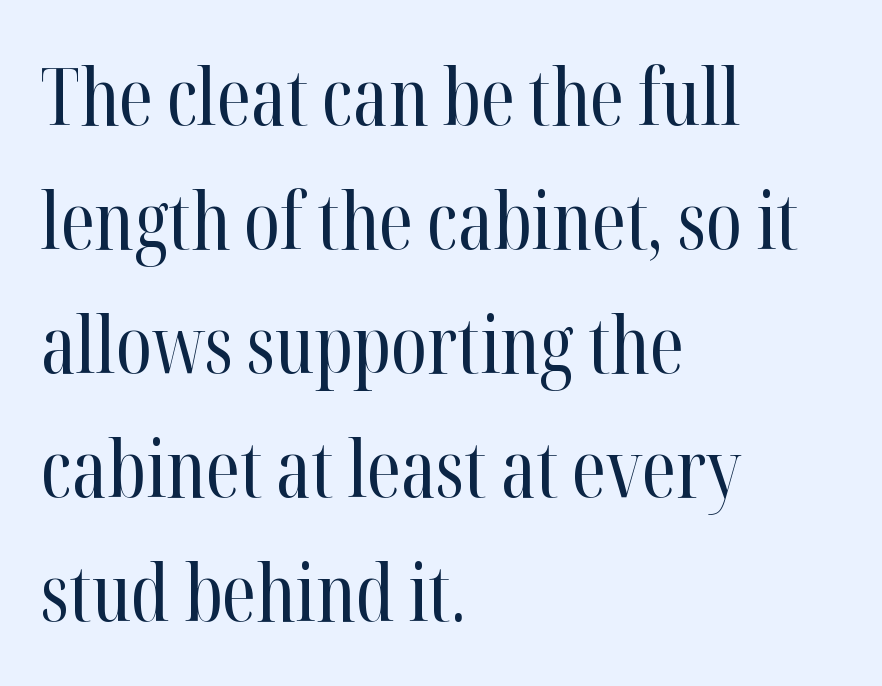
The type sits square on the baseline with zero lean. A quiet, ordinary-to-light weight characterises the typeface. Honestly, there is no underline to notice here at all. Rows of type keep a routine distance in the vertical direction.
